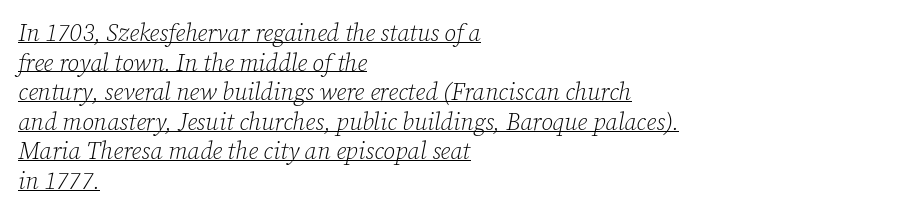
{"italic": "yes", "lean": "right", "slant_degrees": 12, "bold": "no", "underline": "yes", "align": "left", "line_spacing_ratio": 1.23, "letter_spacing": "normal", "letter_spacing_em": 0.0, "glyph_px": 24}
